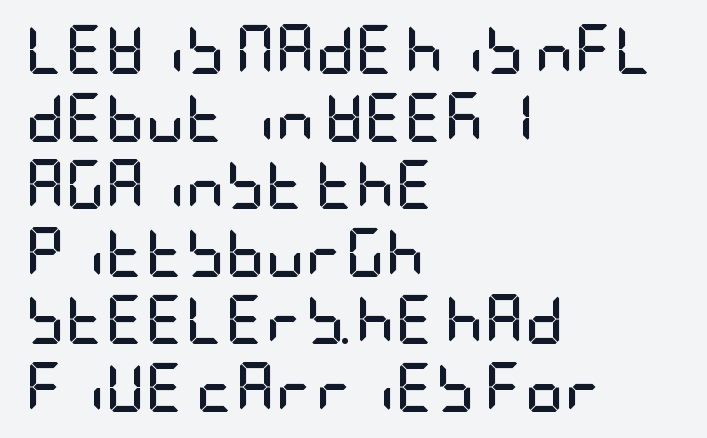
{"serif": "no", "italic": "no", "bold": "yes", "weight": "semibold", "width": "condensed", "stroke_contrast": "low", "x_height": "large", "underline": "no", "align": "left", "line_spacing": "normal", "line_spacing_ratio": 1.38, "letter_spacing": "normal", "letter_spacing_em": 0.0, "glyph_px": 49}
